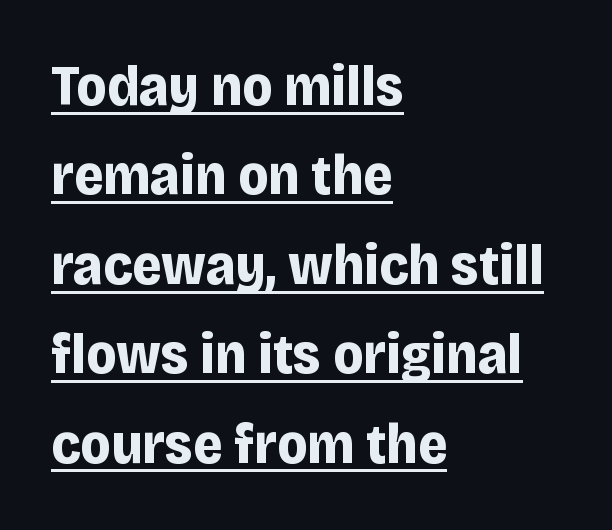
{"serif": "no", "italic": "no", "bold": "yes", "weight": "bold", "width": "normal", "stroke_contrast": "low", "x_height": "large", "monospaced": "no", "underline": "yes", "align": "left", "line_spacing": "normal", "line_spacing_ratio": 1.57, "letter_spacing": "normal", "letter_spacing_em": 0.0, "glyph_px": 57}
